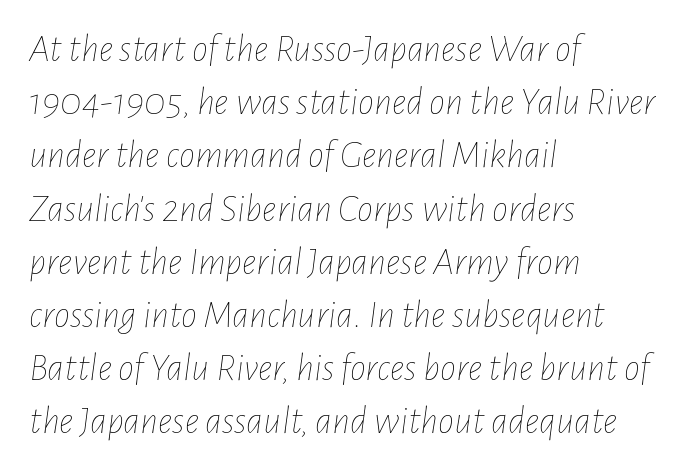
Short note: letters normally spaced. Regarding leading, the lines here are spaced in the standard way. The passage shown is not bold in any degree. Note the varied advance widths — an 'i' is clearly narrower than an 'm'. The typography opts for an oblique posture over an upright one.
